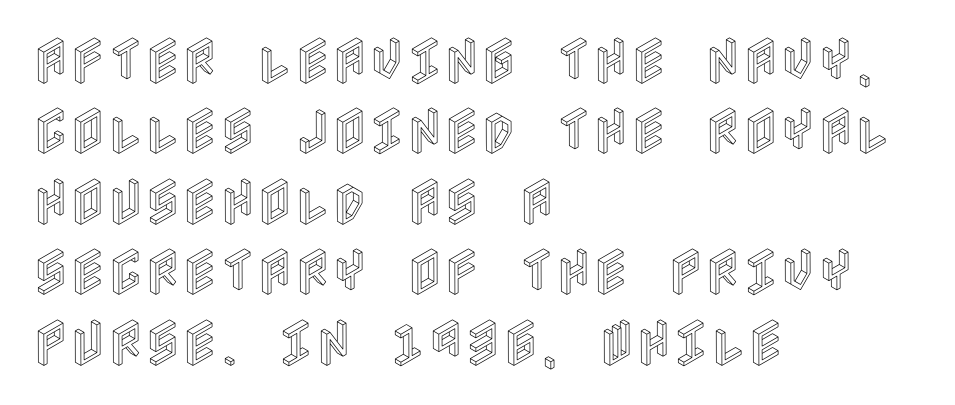
The image shows 51 px condensed type, upright; set left-aligned, normal line spacing (1.38x), normal letter spacing, not underlined; a large x-height.
